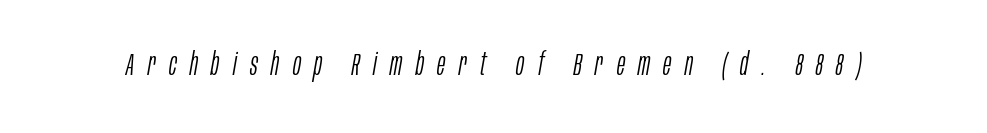
Q: Is the text bold? A: No.
Q: Is the text italic (slanted)? A: Yes, it leans right by about 10 degrees.
Q: Is the text underlined? A: No.
Q: Is the spacing between letters normal or unusually wide? A: Unusually wide.
Q: Width (condensed, normal, or wide)? A: Condensed.
Q: Stroke contrast? A: Low.
Q: x-height? A: Large.
Q: Monospaced? A: No.
